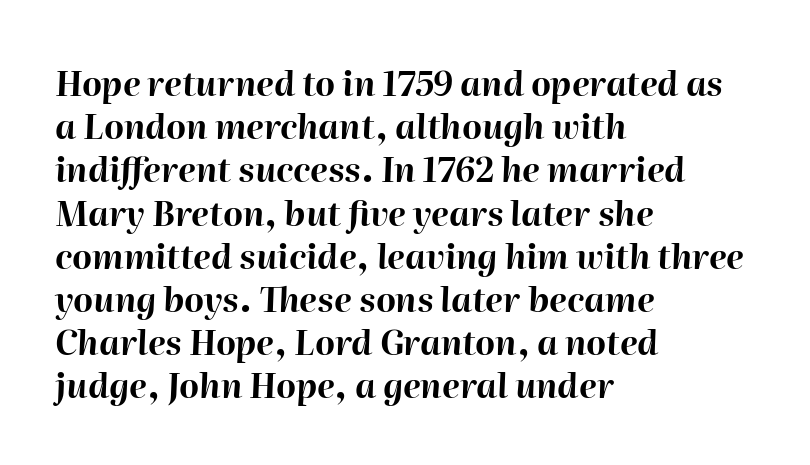
The image shows 34 px bold type, italic (leaning right); set left-aligned, normal line spacing (1.27x), normal letter spacing, not underlined; high stroke contrast and a medium x-height.
